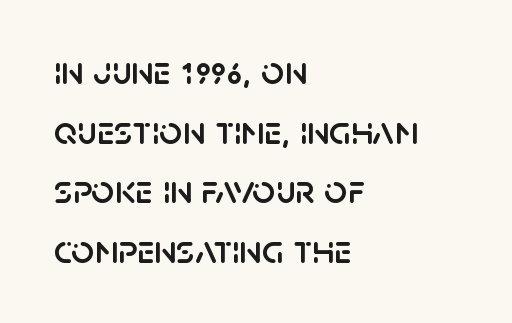
{"serif": "no", "italic": "no", "width": "normal", "stroke_contrast": "low", "x_height": "large", "monospaced": "no", "underline": "no", "align": "left", "line_spacing": "normal", "line_spacing_ratio": 1.49, "letter_spacing": "normal", "letter_spacing_em": 0.0, "glyph_px": 40}
